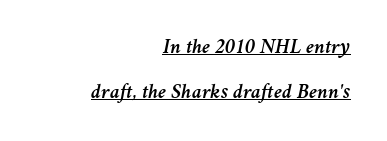
The image shows 21 px text type, italic (leaning right); set right-aligned, loose line spacing (2.13x), normal letter spacing, underlined.
